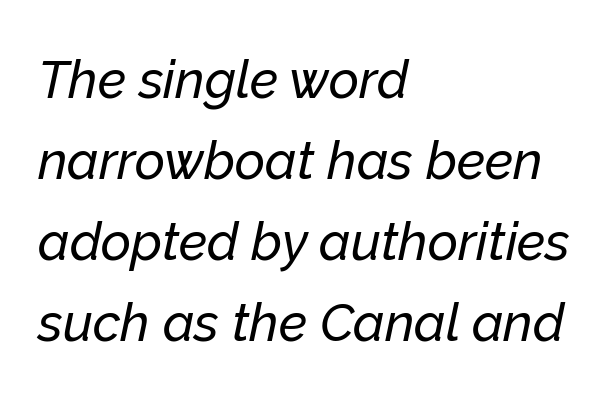
Q: Is the text italic (slanted)? A: Yes, it leans right by about 12 degrees.
Q: Is the text underlined? A: No.
Q: How is the paragraph aligned? A: Left-aligned.
Q: Is the spacing between letters normal or unusually wide? A: Normal.
Q: Is the spacing between lines tight, normal or loose? A: Normal.
Q: Width (condensed, normal, or wide)? A: Normal.
Q: Stroke contrast? A: Low.
Q: x-height? A: Medium.
Q: Monospaced? A: No.
